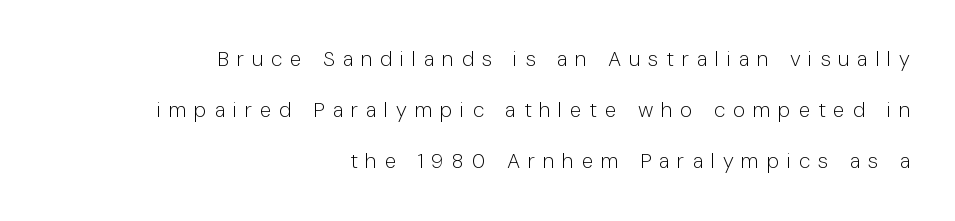
Q: Is the text bold? A: No.
Q: Is the text italic (slanted)? A: No, it is upright.
Q: Is the text underlined? A: No.
Q: How is the paragraph aligned? A: Right-aligned.
Q: Is the spacing between letters normal or unusually wide? A: Unusually wide.
Q: Is the spacing between lines tight, normal or loose? A: Loose.
